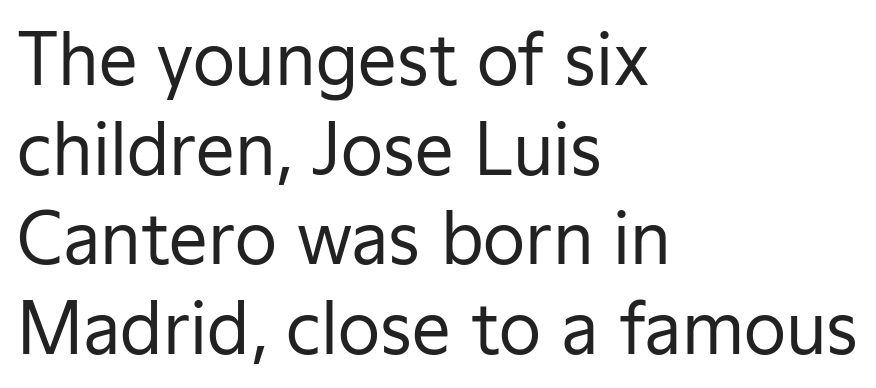
The image shows 69 px regular-weight sans-serif type, upright; set left-aligned, normal line spacing (1.3x), normal letter spacing, not underlined; low stroke contrast and a medium x-height.
